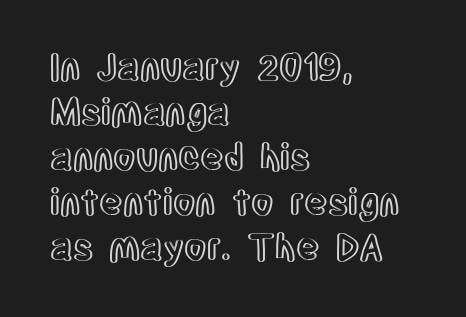
Q: Is the text italic (slanted)? A: No, it is upright.
Q: Is the text underlined? A: No.
Q: How is the paragraph aligned? A: Left-aligned.
Q: Is the spacing between letters normal or unusually wide? A: Normal.
Q: Is the spacing between lines tight, normal or loose? A: Normal.
Q: Width (condensed, normal, or wide)? A: Condensed.
Q: x-height? A: Large.
Q: Monospaced? A: No.
